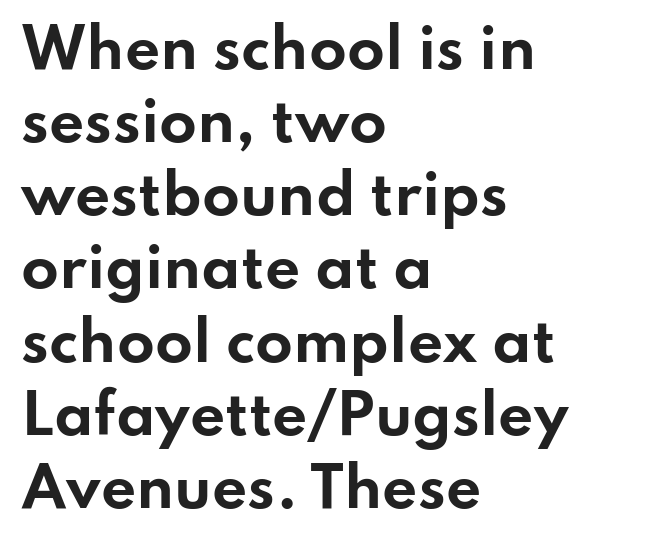
The letters advance in unequal steps, a hallmark of proportional type. Descenders are the only things crossing below the line. Look at the tracking — it's just the regular setting, nothing added. Students, observe: this is what conventionally led text looks like. Nothing sits at the stroke ends, so this counts as sans-serif.
